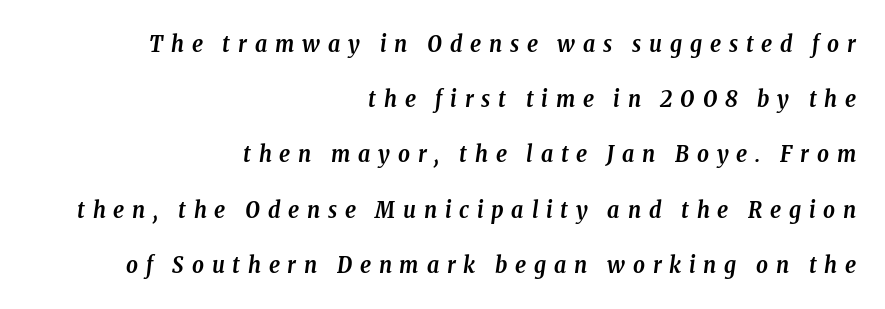
Typographic density is high because the face is bold. Descenders hang freely into open space. Looking at the ascenders, they clearly lean. Line endings align vertically; line beginnings do not. Leading: increased.
